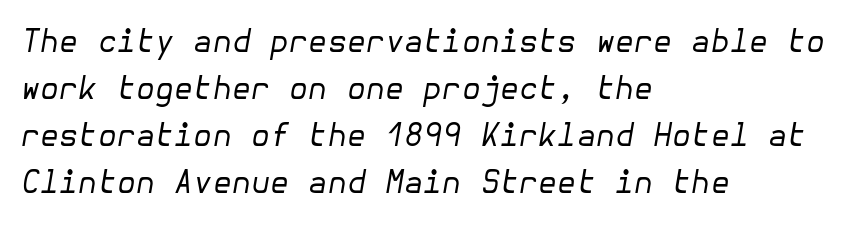
The image shows 31 px regular-weight type, italic (leaning right); set left-aligned, normal line spacing (1.52x), normal letter spacing, not underlined; low stroke contrast and a medium x-height.
